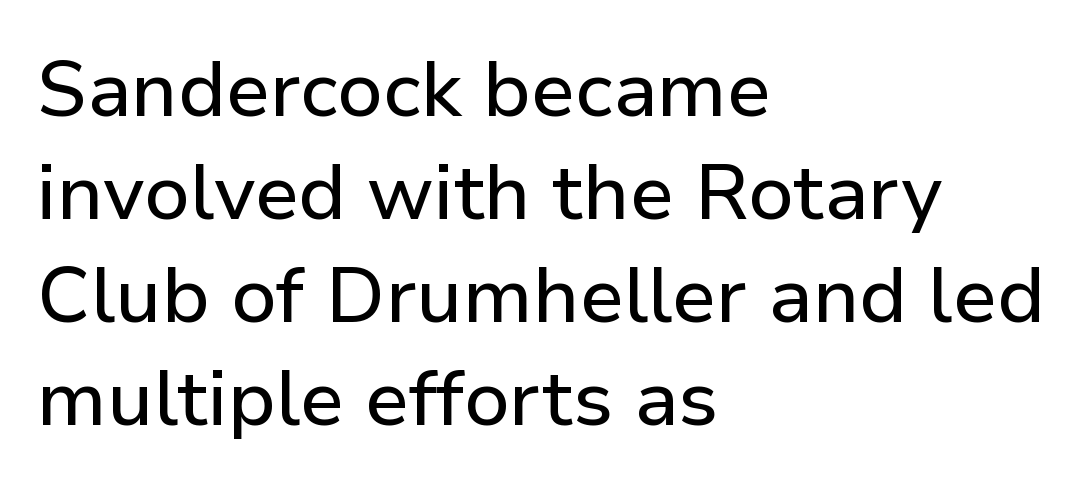
The image shows 78 px sans-serif type, upright; set left-aligned, normal line spacing (1.32x), normal letter spacing, not underlined; low stroke contrast and a medium x-height.
